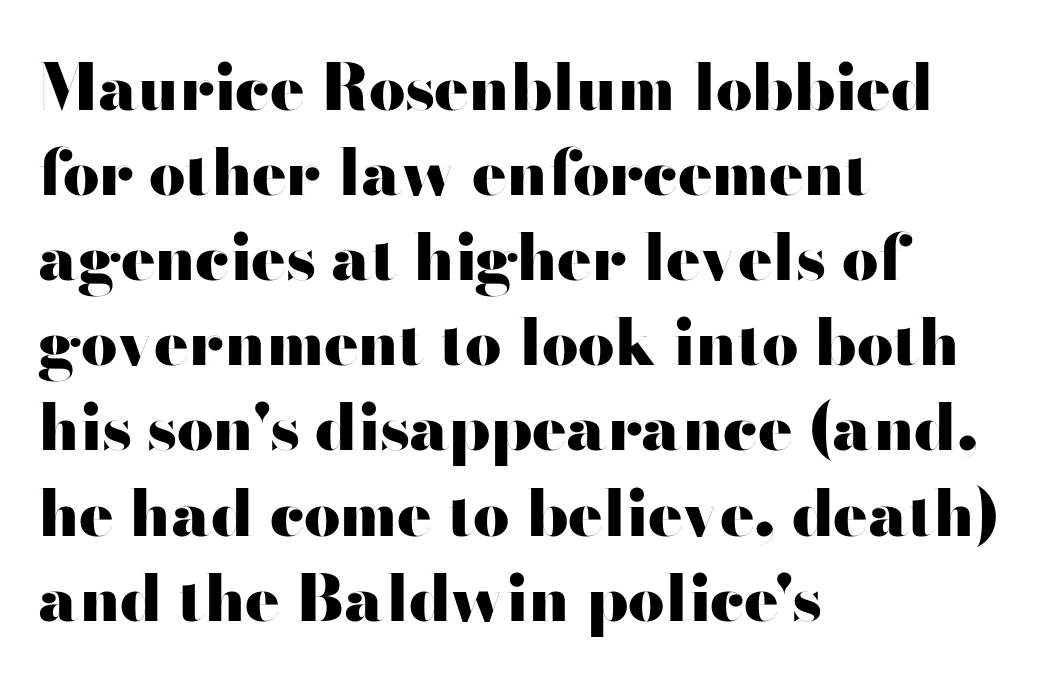
{"serif": "no", "italic": "no", "bold": "yes", "weight": "heavy", "width": "wide", "stroke_contrast": "high", "x_height": "small", "monospaced": "no", "underline": "no", "align": "left", "line_spacing": "normal", "line_spacing_ratio": 1.33, "letter_spacing": "normal", "letter_spacing_em": 0.0, "glyph_px": 64}
